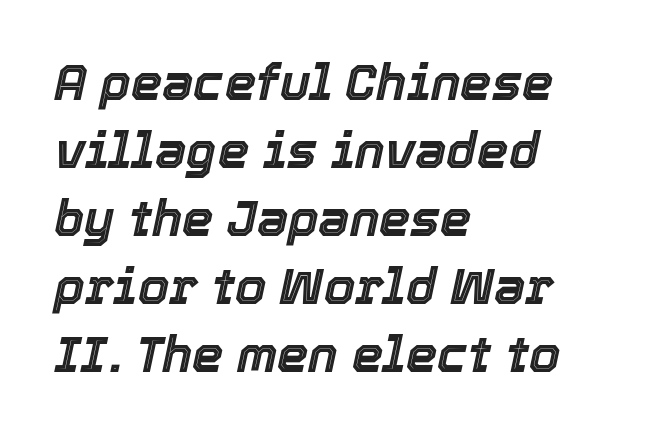
Q: Is the text italic (slanted)? A: Yes, it leans right by about 12 degrees.
Q: Is the text underlined? A: No.
Q: How is the paragraph aligned? A: Left-aligned.
Q: Is the spacing between letters normal or unusually wide? A: Normal.
Q: Is the spacing between lines tight, normal or loose? A: Normal.
Q: Width (condensed, normal, or wide)? A: Normal.
Q: x-height? A: Medium.
Q: Monospaced? A: No.
